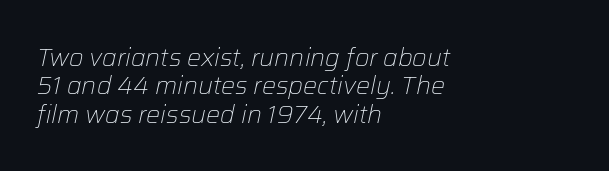
The image shows 25 px text type, italic (leaning right); set left-aligned, tight line spacing (1.14x), normal letter spacing, not underlined.
